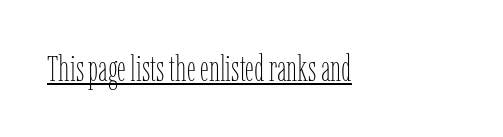
{"italic": "no", "bold": "no", "weight": "thin", "width": "condensed", "stroke_contrast": "low", "x_height": "medium", "monospaced": "no", "underline": "yes", "align": "left", "letter_spacing": "normal", "letter_spacing_em": 0.0, "glyph_px": 35}
